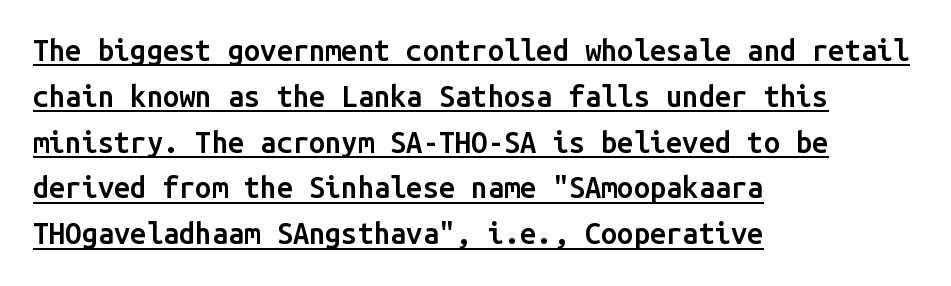
Quick note: underline on. Italic? Not at all — the glyphs are vertical. Do the characters align in a grid? Yes, the font is monospaced. Is this a sans? Yes — the strokes have no serifs. One glance says typical: line gaps are just what's usual. Reading down the block, your eye returns to a fixed left position each line.
